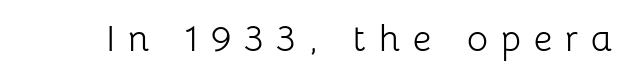
The words here are not underlined. Type style note: lacks serifs. The strokes are not fattened; the text isn't bold. Short note: letters widely spaced. Note the varied advance widths — an 'i' is clearly narrower than an 'm'. When letters stand straight like this, we call the style roman or upright.
